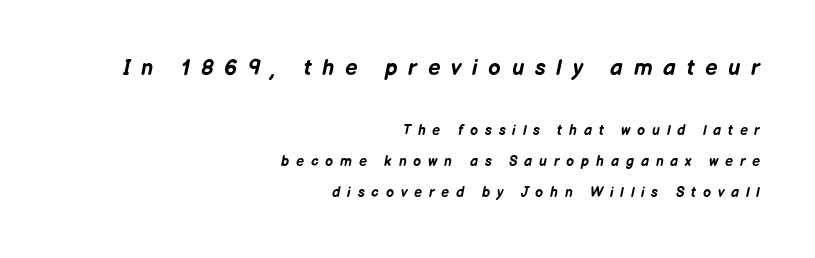
The image shows 22 px bold type, italic (leaning right); set right-aligned, loose line spacing (2.23x), unusually wide letter spacing (+0.49 em), not underlined; the first (top) block is 1.57x larger.
